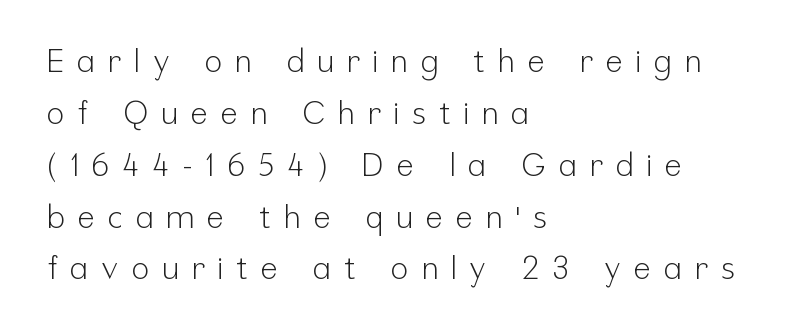
The image shows 32 px light, condensed sans-serif type, upright; set left-aligned, normal line spacing (1.62x), unusually wide letter spacing (+0.41 em), not underlined; low stroke contrast and a medium x-height.
